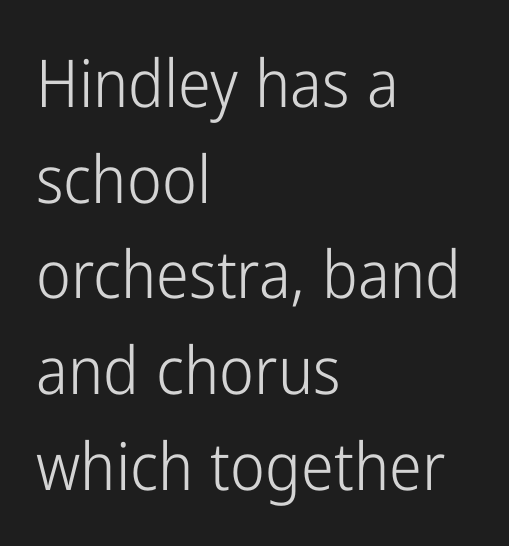
This sample uses a sans-serif face. These lines were composed using upright roman letters. Each line starts at the same left margin while the right side varies. The line-height multiplier appears to be the usual default.
